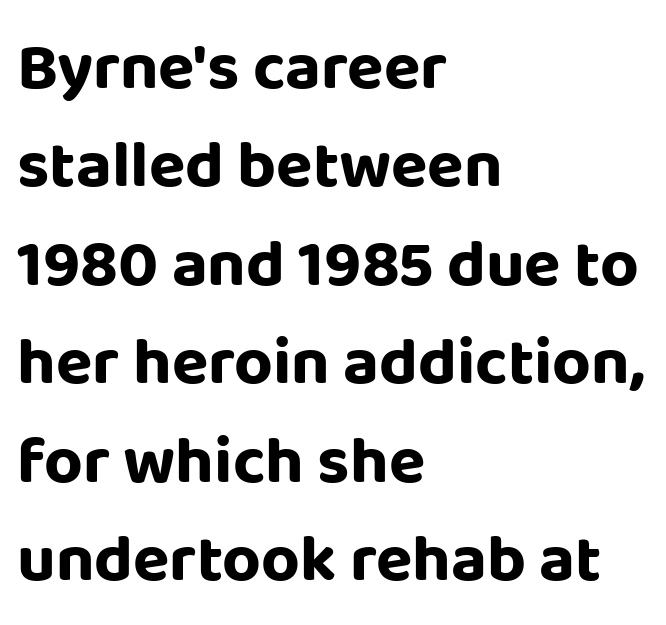
Q: Is the text bold? A: Yes.
Q: Is the text italic (slanted)? A: No, it is upright.
Q: Is the typeface a serif or a sans-serif typeface? A: Sans-serif.
Q: Is the text underlined? A: No.
Q: How is the paragraph aligned? A: Left-aligned.
Q: Is the spacing between letters normal or unusually wide? A: Normal.
Q: Is the spacing between lines tight, normal or loose? A: Normal.
Q: Width (condensed, normal, or wide)? A: Normal.
Q: Stroke contrast? A: Low.
Q: x-height? A: Large.
Q: Monospaced? A: No.
